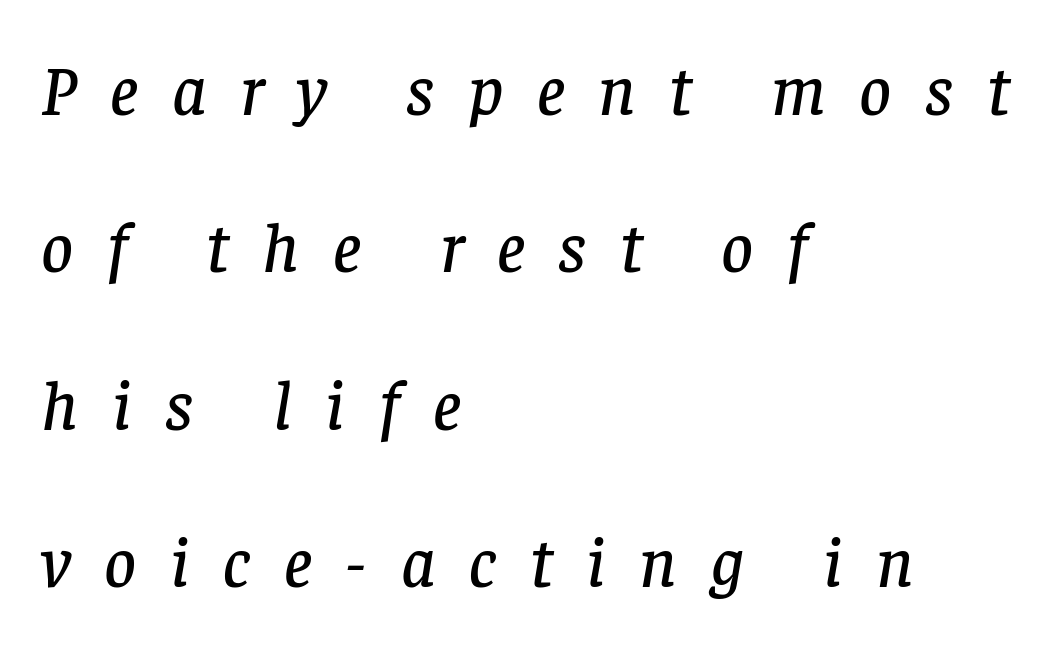
Q: Is the text italic (slanted)? A: Yes, it leans right by about 8 degrees.
Q: Is the typeface a serif or a sans-serif typeface? A: Serif.
Q: Is the text underlined? A: No.
Q: How is the paragraph aligned? A: Left-aligned.
Q: Is the spacing between letters normal or unusually wide? A: Unusually wide.
Q: Is the spacing between lines tight, normal or loose? A: Loose.
Q: Width (condensed, normal, or wide)? A: Normal.
Q: Stroke contrast? A: Low.
Q: x-height? A: Large.
Q: Monospaced? A: No.
